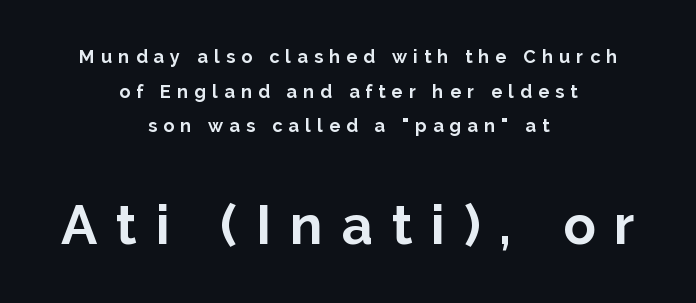
Q: Is the text bold? A: Yes.
Q: Is the text italic (slanted)? A: No, it is upright.
Q: Is the typeface a serif or a sans-serif typeface? A: Sans-serif.
Q: Is the text underlined? A: No.
Q: How is the paragraph aligned? A: Centered.
Q: Is the spacing between letters normal or unusually wide? A: Unusually wide.
Q: Is the spacing between lines tight, normal or loose? A: Loose.
Q: Which block of text is set in a larger size, the first (top) or the second (bottom)? A: The second (bottom) one.
Q: Width (condensed, normal, or wide)? A: Normal.
Q: Stroke contrast? A: Low.
Q: x-height? A: Medium.
Q: Monospaced? A: No.
